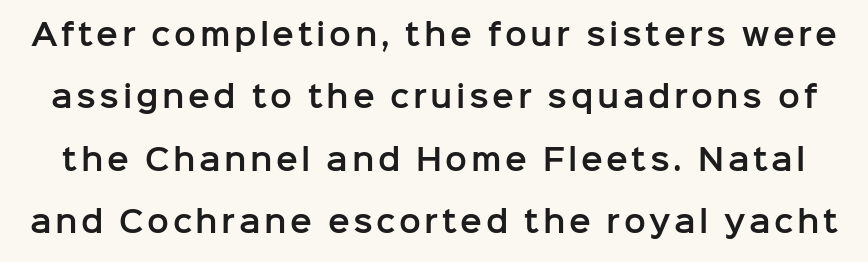
{"serif": "no", "italic": "no", "width": "normal", "stroke_contrast": "low", "x_height": "medium", "monospaced": "no", "underline": "no", "line_spacing": "loose", "line_spacing_ratio": 2.15, "glyph_px": 29}
